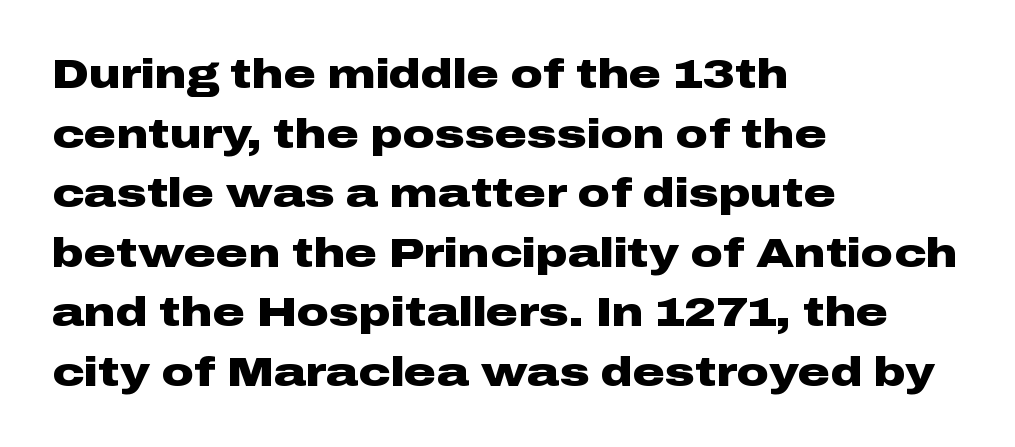
{"serif": "no", "italic": "no", "bold": "yes", "weight": "heavy", "width": "wide", "stroke_contrast": "low", "x_height": "medium", "monospaced": "no", "underline": "no", "align": "left", "line_spacing": "normal", "line_spacing_ratio": 1.49, "letter_spacing": "normal", "letter_spacing_em": 0.0, "glyph_px": 40}
